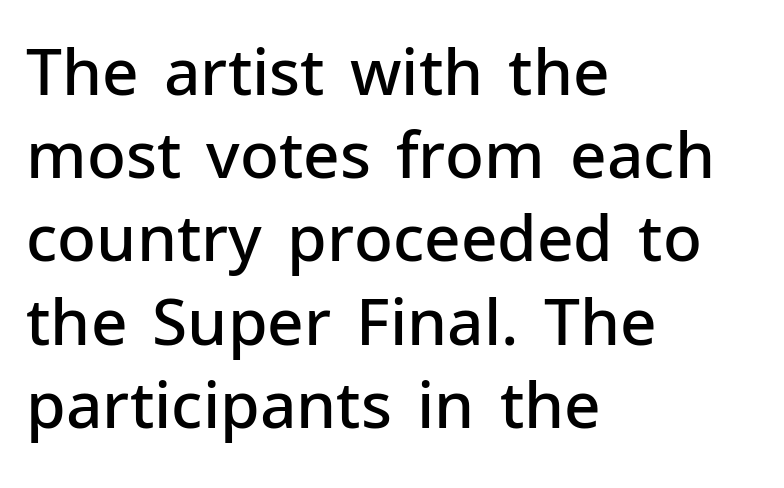
Quick note: not italic, upright. Reading down the column, the eye jumps a familiar distance to each next line. The space directly below the letters is spotless. The face used here is proportionally spaced, like ordinary book or web type.
